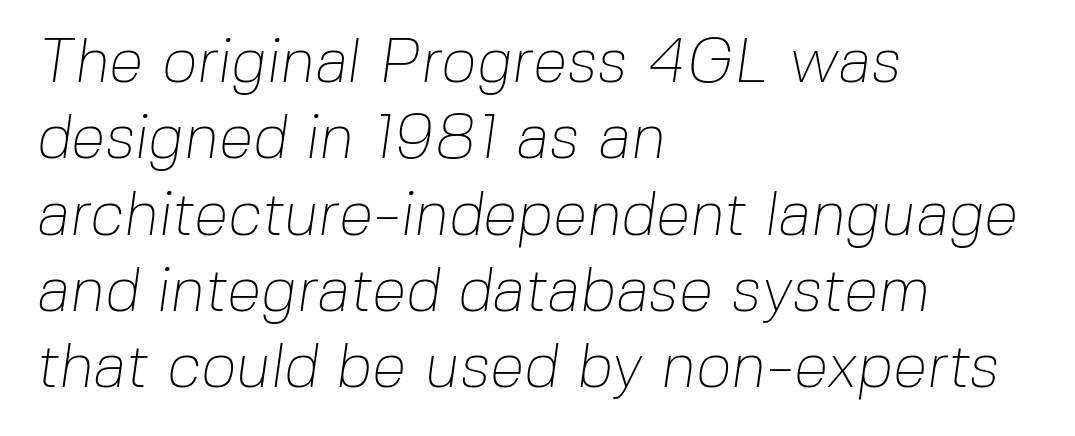
Weight: not bold — regular or lighter. These lines stack with their left ends in a neat column. Classification — sans serif. Character widths vary here, with narrow letters taking less room than wide ones.
